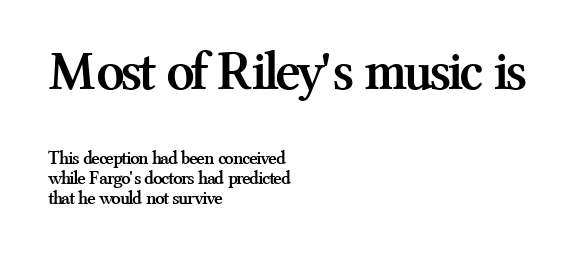
Think of a printed novel: that variable character pitch is what you see here. The lettering stays uniformly vertical, giving the passage a roman look. Strong, thick strokes mark this as bold type. These lines keep a tight, regular rhythm from letter to letter. Examine the stroke ends and you'll spot serifs. The initial chunk of copy outweighs the following chunk in type size.
